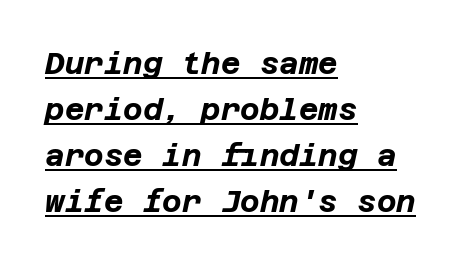
The image shows 30 px bold type, italic (leaning right); set left-aligned, normal line spacing (1.53x), normal letter spacing, underlined; low stroke contrast and a large x-height.
